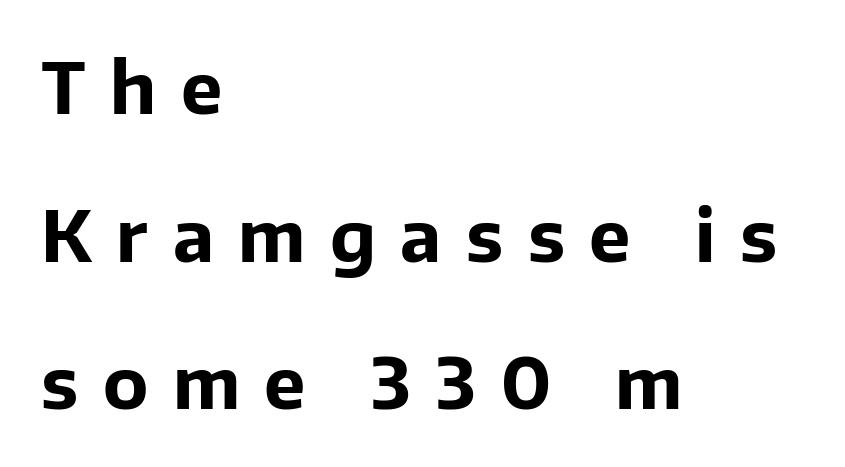
Font category for this specimen: sans-serif. Tall strokes in this sample are plumb rather than angled. Alignment: flush left. Think of a printed novel: that variable character pitch is what you see here. Stroke thickness is high; the sample reads as a true bold.
